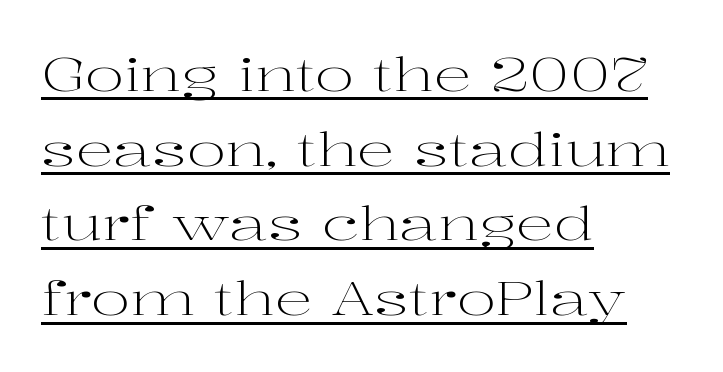
{"serif": "yes", "italic": "no", "bold": "no", "weight": "light", "width": "wide", "stroke_contrast": "high", "x_height": "medium", "monospaced": "no", "underline": "yes", "align": "left", "line_spacing": "normal", "line_spacing_ratio": 1.59, "letter_spacing": "normal", "letter_spacing_em": 0.0, "glyph_px": 47}
